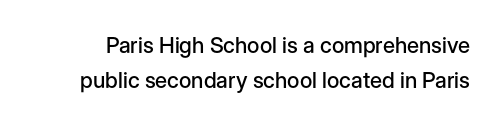
Q: Is the text italic (slanted)? A: No, it is upright.
Q: Is the text underlined? A: No.
Q: Is the spacing between letters normal or unusually wide? A: Normal.
Q: Is the spacing between lines tight, normal or loose? A: Normal.
